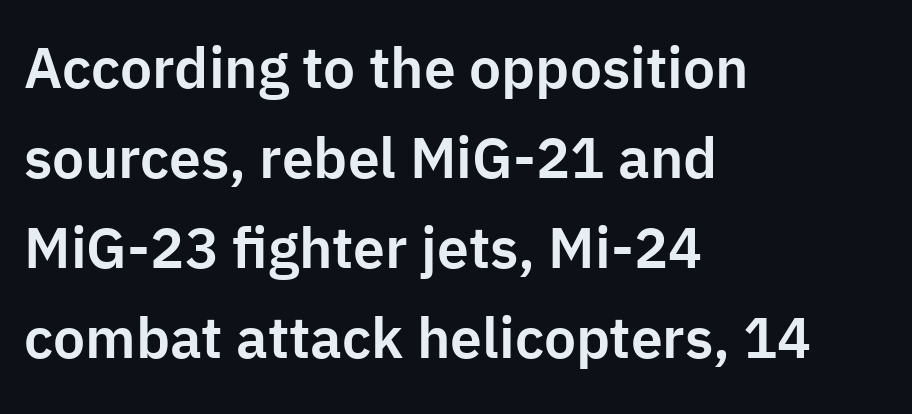
The leading is moderate, giving the passage an even texture. Each letter's strokes conclude bluntly, with no projecting serifs. Check the space under the baseline: it is left empty. Notice how the stems are strictly vertical — no italics here. Alignment: flush left. This sample has the flowing, uneven cadence of proportional lettering.
